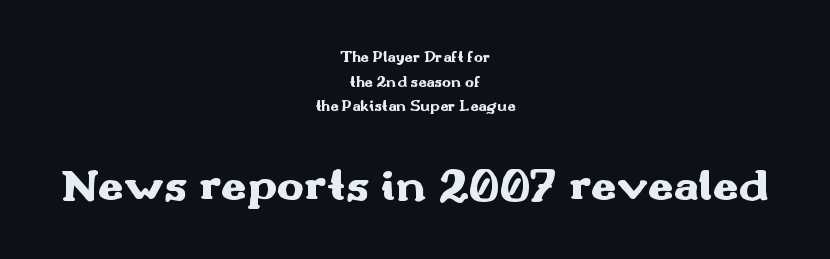
{"serif": "no", "italic": "no", "bold": "yes", "weight": "heavy", "width": "wide", "stroke_contrast": "medium", "x_height": "small", "monospaced": "no", "underline": "no", "align": "center", "line_spacing": "normal", "line_spacing_ratio": 1.65, "letter_spacing": "normal", "letter_spacing_em": 0.0, "larger_block": "second", "size_ratio": 3.07, "glyph_px": 46}
